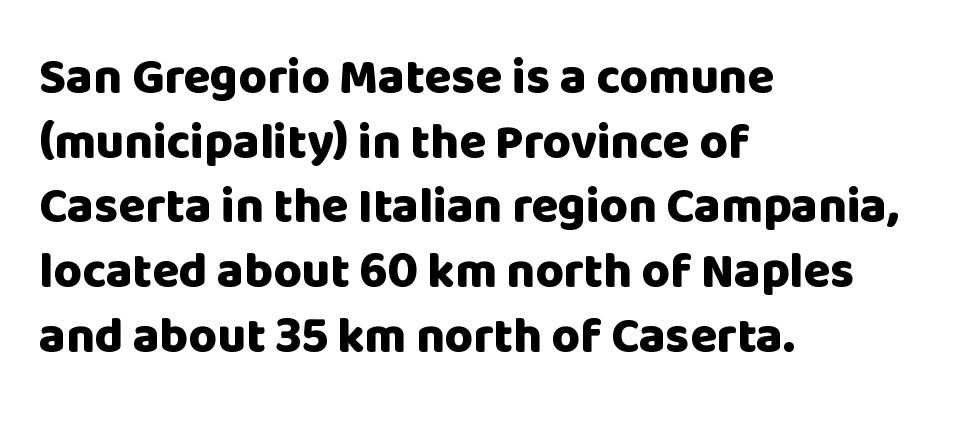
The image shows 49 px heavy sans-serif type, upright; set left-aligned, normal line spacing (1.32x), normal letter spacing, not underlined; low stroke contrast and a large x-height.
